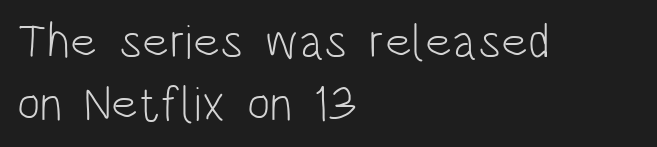
A roman cut, with each character standing at attention. Words appear dense and cohesive because spacing is normal. The typesetting does not lean heavy: it is not bold. Nothing sits at the stroke ends, so this counts as sans-serif.
